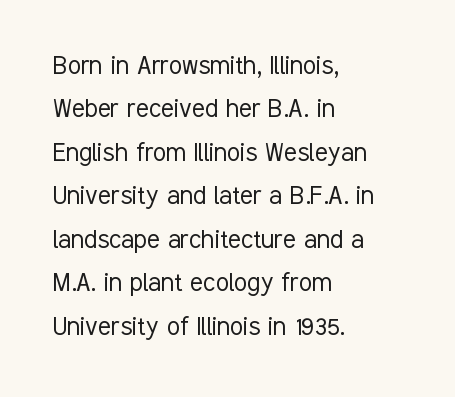
The image shows 30 px light, condensed sans-serif type, upright; set left-aligned, normal line spacing (1.45x), normal letter spacing, not underlined; low stroke contrast and a medium x-height.
